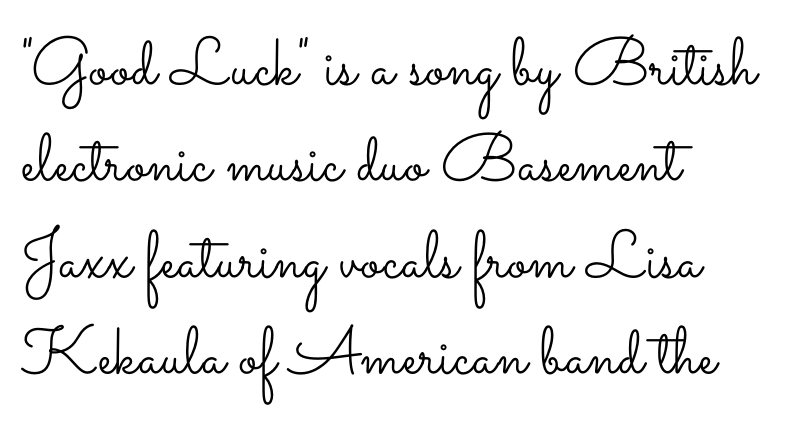
The image shows 67 px light, wide type; set left-aligned, normal line spacing (1.44x), normal letter spacing, not underlined; low stroke contrast and a small x-height.
